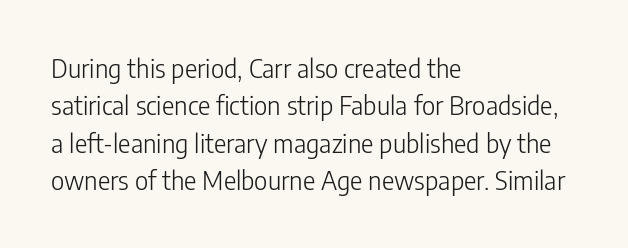
Is the letter spacing exaggerated? No — it looks like the ordinary default. This block has exactly the height ordinary leading produces. This is the regular roman posture of the typeface. Weight: not bold — regular or lighter.
